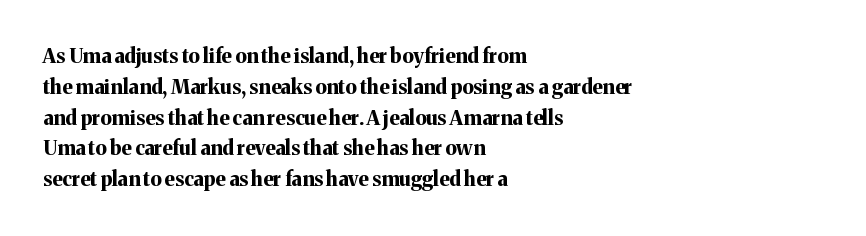
{"italic": "no", "bold": "yes", "underline": "no", "align": "left", "line_spacing": "normal", "line_spacing_ratio": 1.54, "letter_spacing": "normal", "letter_spacing_em": 0.0, "glyph_px": 20}
